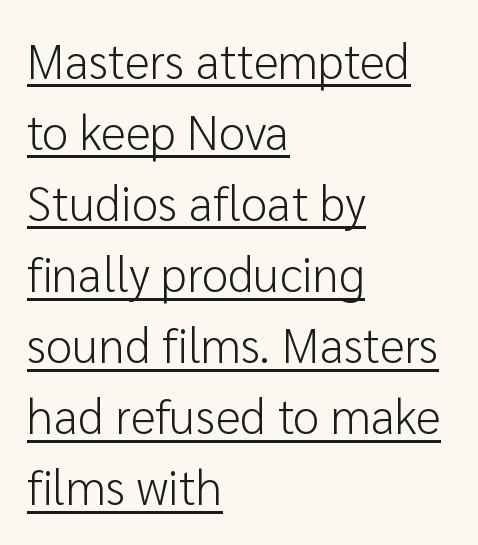
Q: Is the text bold? A: No.
Q: Is the text italic (slanted)? A: No, it is upright.
Q: Is the typeface a serif or a sans-serif typeface? A: Sans-serif.
Q: Is the text underlined? A: Yes.
Q: How is the paragraph aligned? A: Left-aligned.
Q: Is the spacing between letters normal or unusually wide? A: Normal.
Q: Is the spacing between lines tight, normal or loose? A: Normal.
Q: Width (condensed, normal, or wide)? A: Normal.
Q: Stroke contrast? A: Low.
Q: x-height? A: Medium.
Q: Monospaced? A: No.
